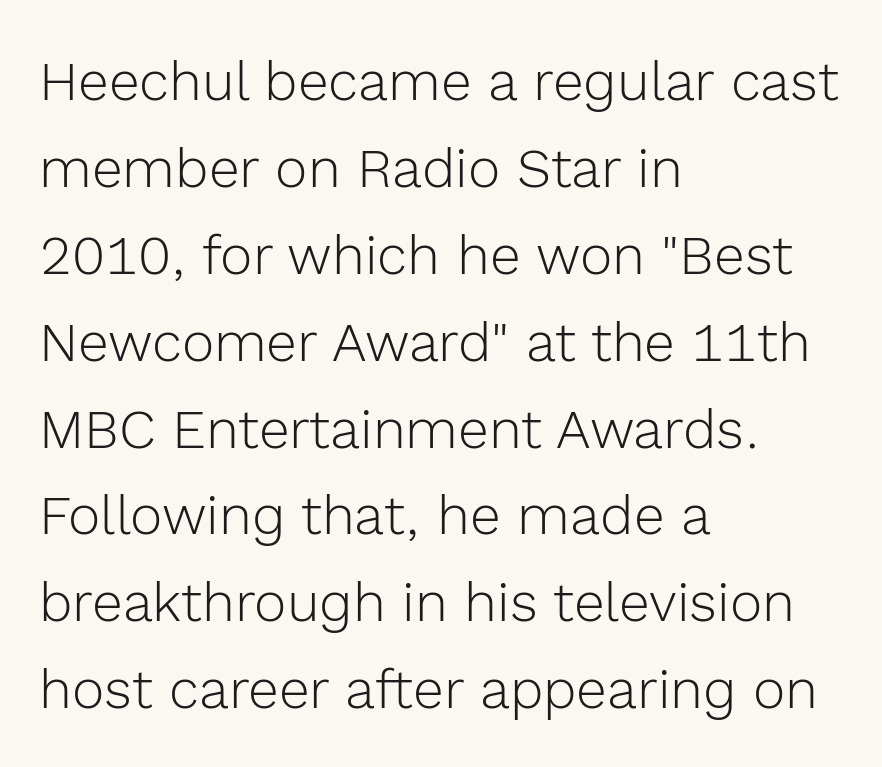
Q: Is the text bold? A: No.
Q: Is the text italic (slanted)? A: No, it is upright.
Q: Is the typeface a serif or a sans-serif typeface? A: Sans-serif.
Q: Is the text underlined? A: No.
Q: How is the paragraph aligned? A: Left-aligned.
Q: Is the spacing between letters normal or unusually wide? A: Normal.
Q: Is the spacing between lines tight, normal or loose? A: Normal.
Q: Width (condensed, normal, or wide)? A: Normal.
Q: x-height? A: Medium.
Q: Monospaced? A: No.
